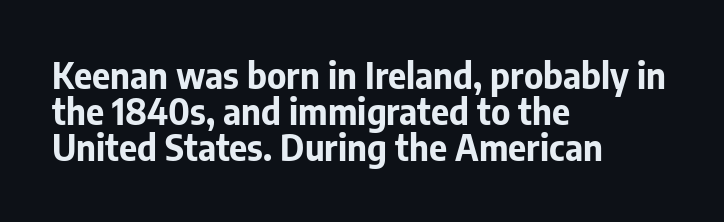
Q: Is the text bold? A: Yes.
Q: Is the text italic (slanted)? A: No, it is upright.
Q: Is the typeface a serif or a sans-serif typeface? A: Sans-serif.
Q: Is the text underlined? A: No.
Q: How is the paragraph aligned? A: Left-aligned.
Q: Is the spacing between letters normal or unusually wide? A: Normal.
Q: Is the spacing between lines tight, normal or loose? A: Tight.
Q: Width (condensed, normal, or wide)? A: Normal.
Q: Stroke contrast? A: Low.
Q: x-height? A: Medium.
Q: Monospaced? A: No.
